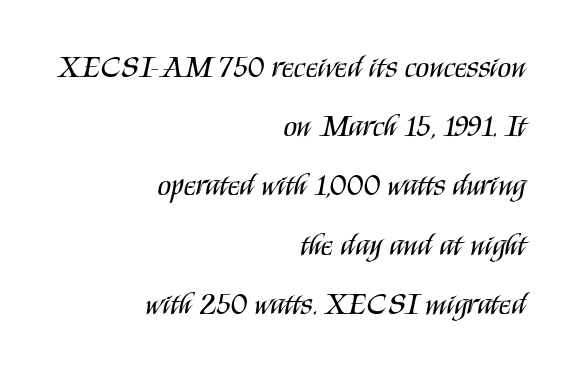
{"serif": "no", "bold": "no", "weight": "regular", "width": "condensed", "stroke_contrast": "medium", "x_height": "large", "monospaced": "no", "underline": "no", "align": "right", "line_spacing": "loose", "line_spacing_ratio": 1.91, "letter_spacing": "normal", "letter_spacing_em": 0.0, "glyph_px": 31}
